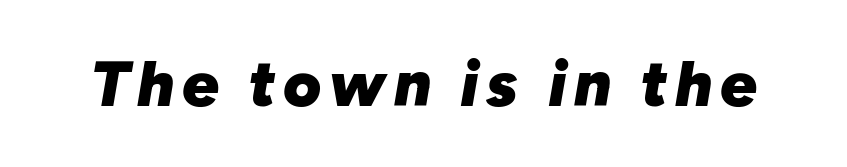
The image shows 65 px heavy type, italic (leaning right); set not underlined; low stroke contrast and a medium x-height.
